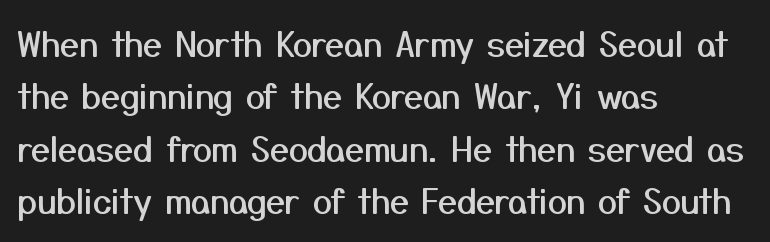
The image shows 34 px sans-serif type, upright; set left-aligned, normal line spacing (1.54x), normal letter spacing, not underlined; medium stroke contrast and a medium x-height.
